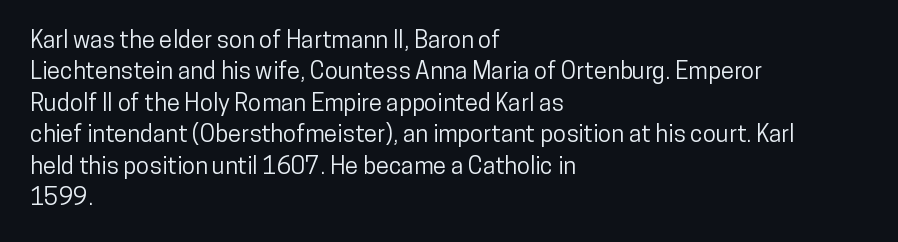
Q: Is the text italic (slanted)? A: No, it is upright.
Q: Is the text underlined? A: No.
Q: How is the paragraph aligned? A: Left-aligned.
Q: Is the spacing between letters normal or unusually wide? A: Normal.
Q: Is the spacing between lines tight, normal or loose? A: Normal.
